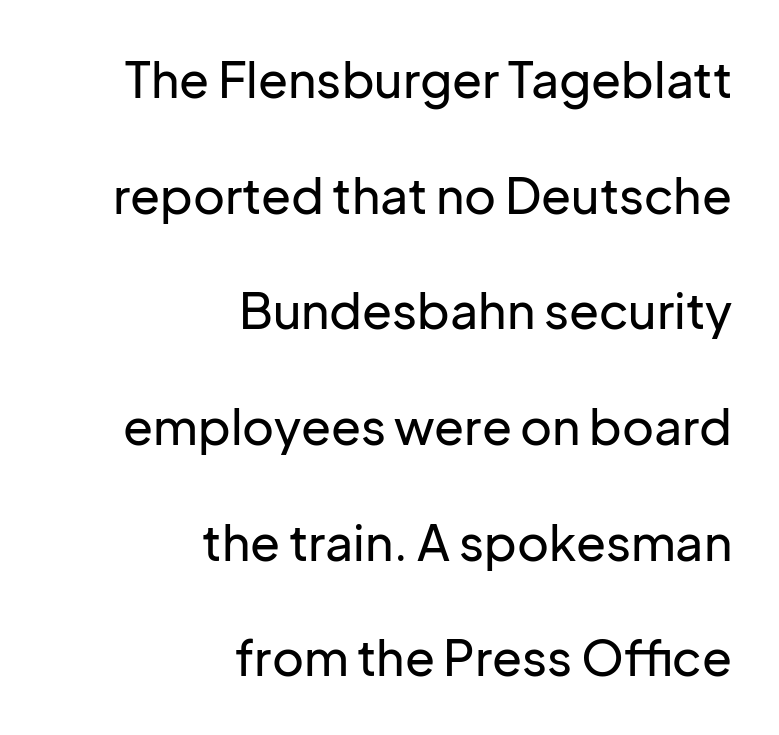
There is no visible air inserted between adjacent glyphs. Alignment: flush right. Descenders are the only things crossing below the line. The font family rendered here belongs to the sans-serif group.
